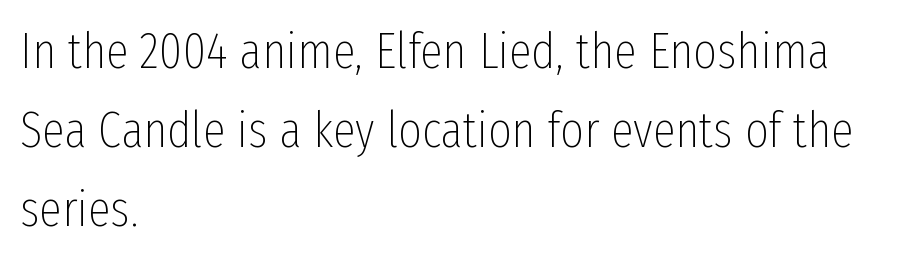
{"serif": "no", "italic": "no", "bold": "no", "weight": "thin", "width": "condensed", "stroke_contrast": "low", "x_height": "medium", "monospaced": "no", "underline": "no", "align": "left", "line_spacing": "normal", "line_spacing_ratio": 1.55, "letter_spacing": "normal", "letter_spacing_em": 0.0, "glyph_px": 51}
